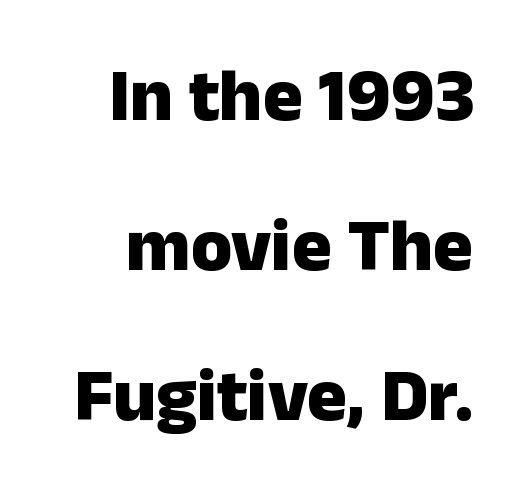
{"serif": "no", "italic": "no", "bold": "yes", "weight": "heavy", "width": "normal", "stroke_contrast": "low", "x_height": "medium", "monospaced": "no", "underline": "no", "line_spacing": "loose", "line_spacing_ratio": 2.0, "letter_spacing": "normal", "letter_spacing_em": 0.0, "glyph_px": 75}
